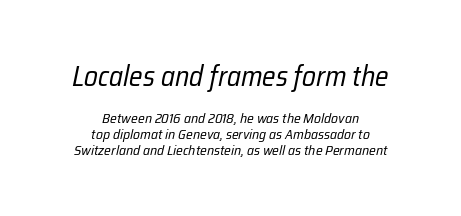
Q: Is the text bold? A: No.
Q: Is the text italic (slanted)? A: Yes, it leans right by about 12 degrees.
Q: Is the text underlined? A: No.
Q: How is the paragraph aligned? A: Centered.
Q: Is the spacing between letters normal or unusually wide? A: Normal.
Q: Is the spacing between lines tight, normal or loose? A: Tight.
Q: Which block of text is set in a larger size, the first (top) or the second (bottom)? A: The first (top) one.
Q: Width (condensed, normal, or wide)? A: Condensed.
Q: Stroke contrast? A: Low.
Q: x-height? A: Medium.
Q: Monospaced? A: No.
